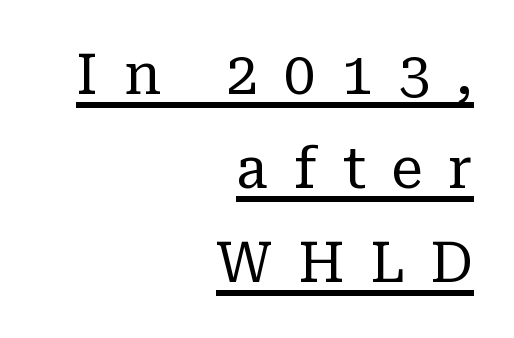
Q: Is the text bold? A: No.
Q: Is the text italic (slanted)? A: No, it is upright.
Q: Is the typeface a serif or a sans-serif typeface? A: Serif.
Q: Is the text underlined? A: Yes.
Q: How is the paragraph aligned? A: Right-aligned.
Q: Is the spacing between letters normal or unusually wide? A: Unusually wide.
Q: Is the spacing between lines tight, normal or loose? A: Normal.
Q: Width (condensed, normal, or wide)? A: Normal.
Q: Stroke contrast? A: Low.
Q: x-height? A: Medium.
Q: Monospaced? A: No.
